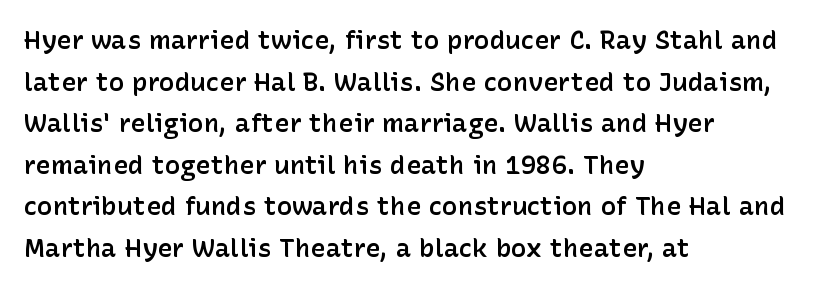
The image shows 26 px text type, upright; set left-aligned, normal line spacing (1.6x), normal letter spacing, not underlined.
